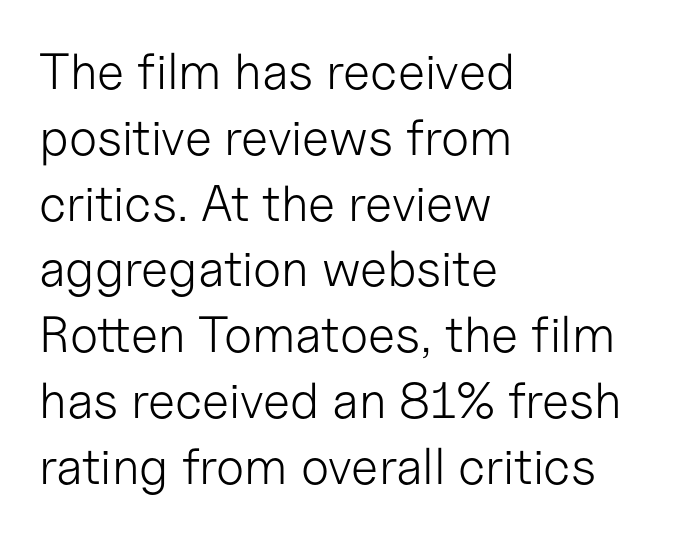
The image shows 51 px light sans-serif type, upright; set left-aligned, normal line spacing (1.29x), normal letter spacing, not underlined; low stroke contrast and a medium x-height.
